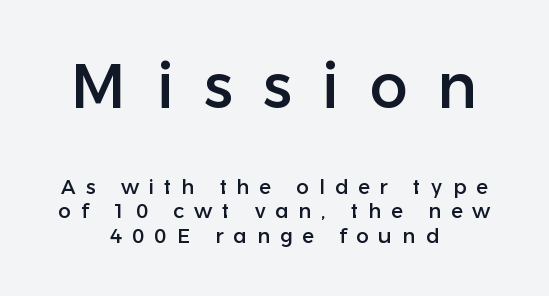
Visually, the top section dominates because its glyphs are scaled up. Has an underline been added? It has not. Notice how the passage keeps no hard edge, just a central spine. Spacing between characters has been opened up far beyond the box default. Look at the bottom of the vertical strokes: they stop flat, with no serifs. Proportional: the letters do not fall into vertical columns.
